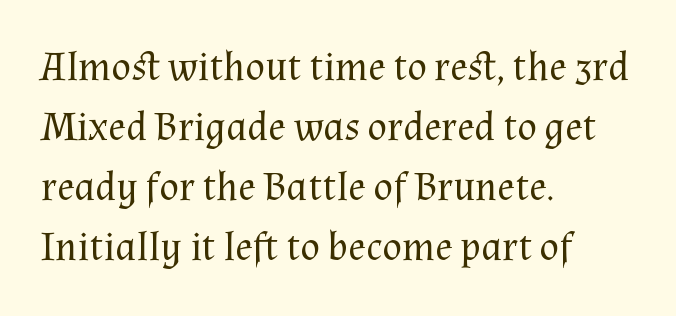
{"italic": "no", "bold": "no", "weight": "regular", "width": "normal", "stroke_contrast": "medium", "x_height": "medium", "monospaced": "no", "underline": "no", "align": "left", "line_spacing": "normal", "line_spacing_ratio": 1.46, "letter_spacing": "normal", "letter_spacing_em": 0.0, "glyph_px": 41}
